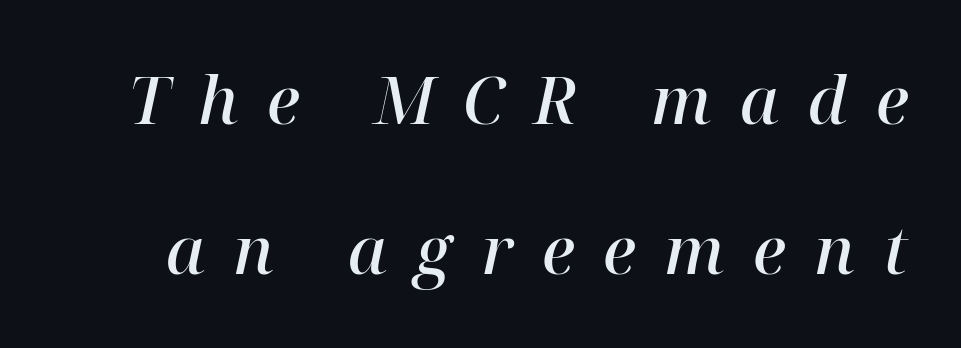
The image shows 66 px semibold serif type, italic (leaning right); set loose line spacing (2.28x), unusually wide letter spacing (+0.43 em), not underlined; high stroke contrast and a medium x-height.
